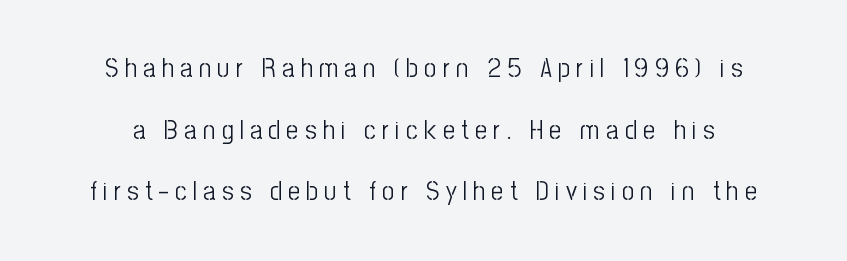
The image shows 27 px text type, upright; set loose line spacing (2.28x), unusually wide letter spacing (+0.23 em), not underlined.
